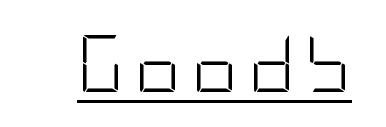
Q: Is the text bold? A: No.
Q: Is the text italic (slanted)? A: No, it is upright.
Q: Is the typeface a serif or a sans-serif typeface? A: Sans-serif.
Q: Is the text underlined? A: Yes.
Q: Width (condensed, normal, or wide)? A: Condensed.
Q: Stroke contrast? A: Low.
Q: x-height? A: Large.
